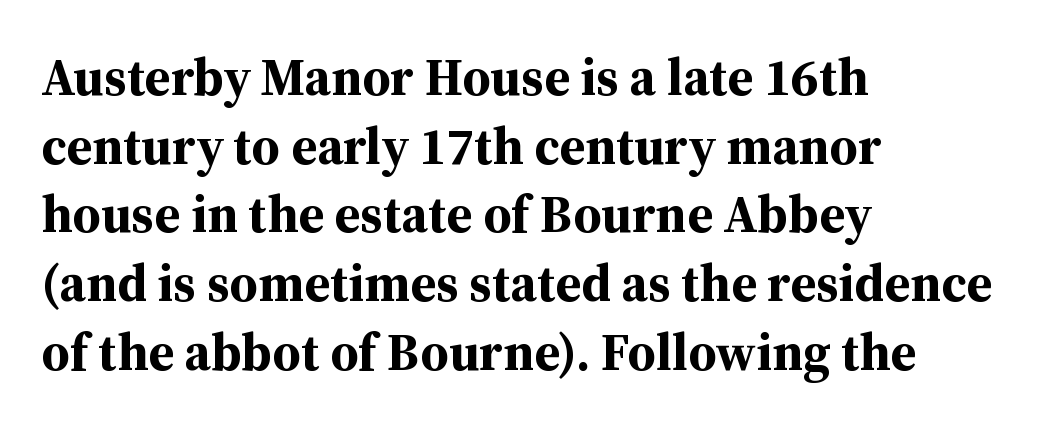
Reading down the block, your eye returns to a fixed left position each line. The letters advance in unequal steps, a hallmark of proportional type. The type family on display is of the serif kind. The glyphs have the mass of a bold cut. Italic: no, the glyphs are upright roman. Nobody drew a line under any word here.
